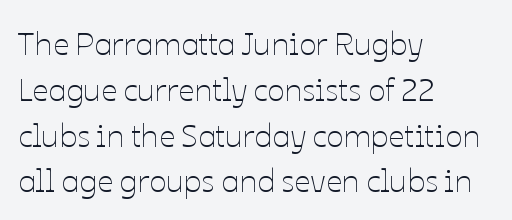
{"italic": "no", "bold": "no", "weight": "thin", "width": "normal", "stroke_contrast": "low", "x_height": "medium", "monospaced": "no", "underline": "no", "align": "left", "line_spacing": "normal", "line_spacing_ratio": 1.43, "letter_spacing": "normal", "letter_spacing_em": 0.0, "glyph_px": 32}
